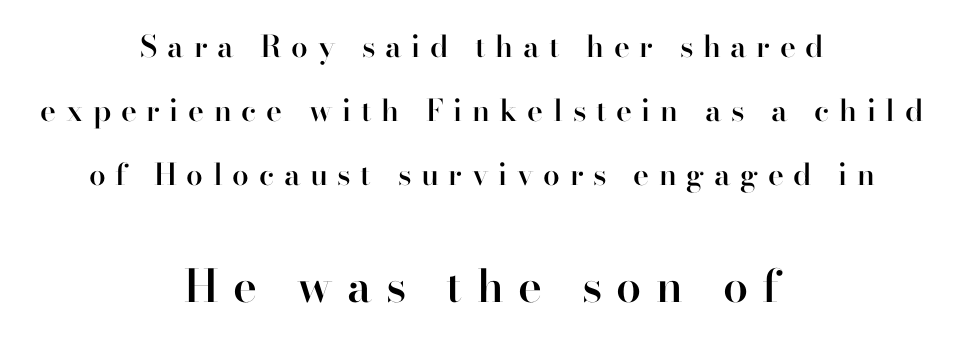
Q: Is the text bold? A: Semi-bold.
Q: Is the text italic (slanted)? A: No, it is upright.
Q: Is the typeface a serif or a sans-serif typeface? A: Serif.
Q: Is the text underlined? A: No.
Q: How is the paragraph aligned? A: Centered.
Q: Is the spacing between letters normal or unusually wide? A: Unusually wide.
Q: Is the spacing between lines tight, normal or loose? A: Loose.
Q: Which block of text is set in a larger size, the first (top) or the second (bottom)? A: The second (bottom) one.
Q: Width (condensed, normal, or wide)? A: Normal.
Q: Stroke contrast? A: High.
Q: x-height? A: Small.
Q: Monospaced? A: No.
